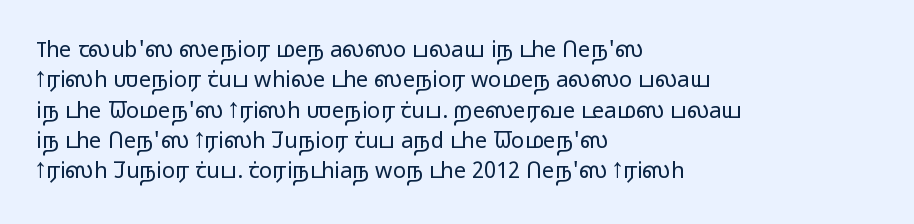
{"italic": "no", "bold": "no", "underline": "no", "align": "left", "line_spacing": "normal", "line_spacing_ratio": 1.38, "letter_spacing": "normal", "letter_spacing_em": 0.0, "glyph_px": 22}
